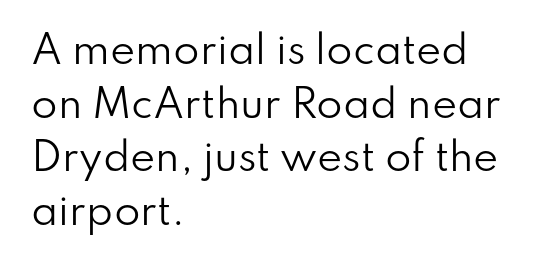
The image shows 38 px regular-weight sans-serif type, upright; set left-aligned, normal line spacing (1.41x), normal letter spacing, not underlined; low stroke contrast and a small x-height.
